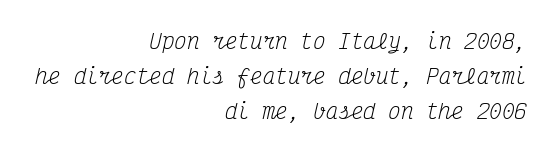
The letters look calm and open, with moderate or lighter stems. How would I describe the line gaps? Plain and ordinary. Each line ends at the same right margin while the left side varies. The strip under each line holds only bare page. The specimen reads as italic at a glance. Standard letterfit; no display-style spreading of the glyphs.
